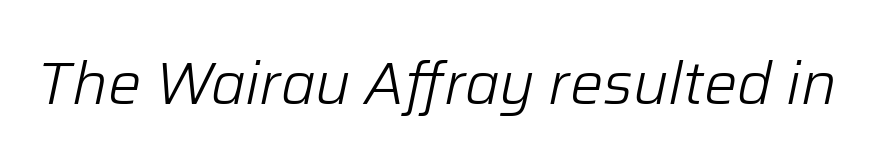
{"italic": "yes", "lean": "right", "slant_degrees": 12, "bold": "no", "weight": "light", "width": "normal", "stroke_contrast": "low", "x_height": "medium", "monospaced": "no", "underline": "no", "letter_spacing": "normal", "letter_spacing_em": 0.0, "glyph_px": 59}
